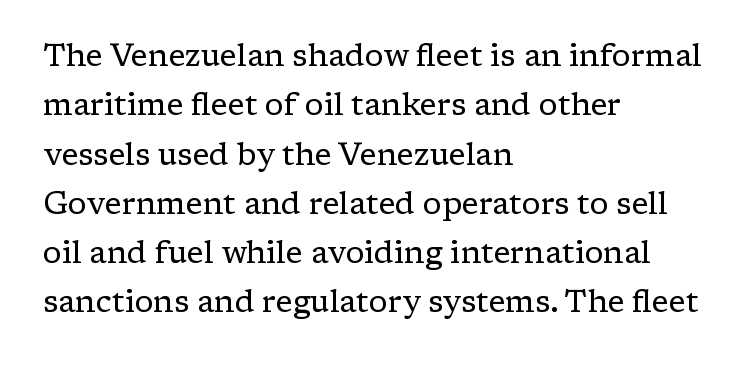
Q: Is the text bold? A: No.
Q: Is the text italic (slanted)? A: No, it is upright.
Q: Is the typeface a serif or a sans-serif typeface? A: Serif.
Q: Is the text underlined? A: No.
Q: How is the paragraph aligned? A: Left-aligned.
Q: Is the spacing between letters normal or unusually wide? A: Normal.
Q: Is the spacing between lines tight, normal or loose? A: Normal.
Q: Width (condensed, normal, or wide)? A: Normal.
Q: Stroke contrast? A: Low.
Q: x-height? A: Medium.
Q: Monospaced? A: No.
